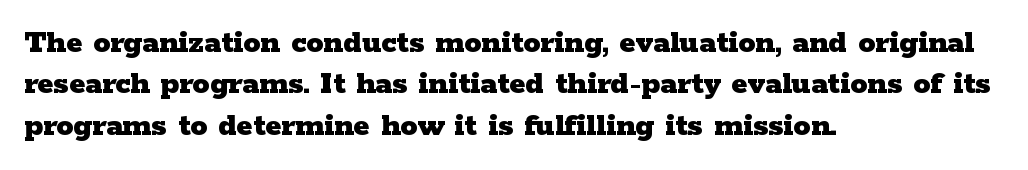
Q: Is the text bold? A: Yes.
Q: Is the text italic (slanted)? A: No, it is upright.
Q: Is the typeface a serif or a sans-serif typeface? A: Serif.
Q: Is the text underlined? A: No.
Q: How is the paragraph aligned? A: Left-aligned.
Q: Is the spacing between letters normal or unusually wide? A: Normal.
Q: Width (condensed, normal, or wide)? A: Wide.
Q: Stroke contrast? A: Low.
Q: x-height? A: Medium.
Q: Monospaced? A: No.
